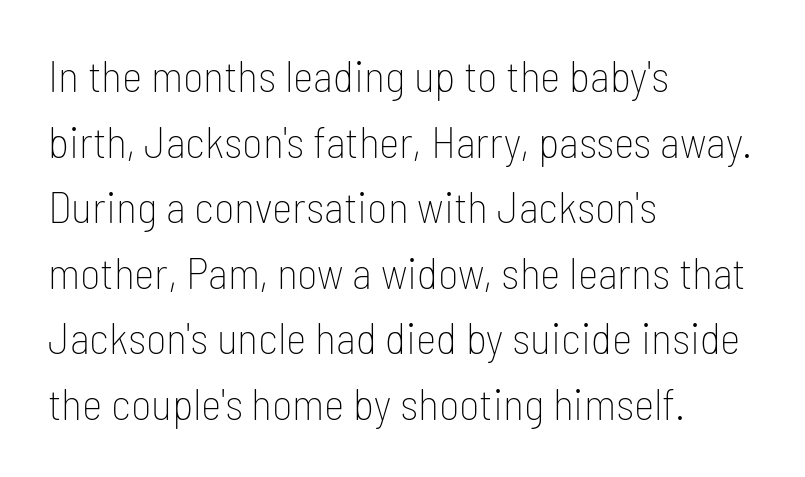
Q: Is the text bold? A: No.
Q: Is the text italic (slanted)? A: No, it is upright.
Q: Is the typeface a serif or a sans-serif typeface? A: Sans-serif.
Q: Is the text underlined? A: No.
Q: How is the paragraph aligned? A: Left-aligned.
Q: Is the spacing between letters normal or unusually wide? A: Normal.
Q: Is the spacing between lines tight, normal or loose? A: Normal.
Q: Width (condensed, normal, or wide)? A: Condensed.
Q: Stroke contrast? A: Low.
Q: x-height? A: Medium.
Q: Monospaced? A: No.
